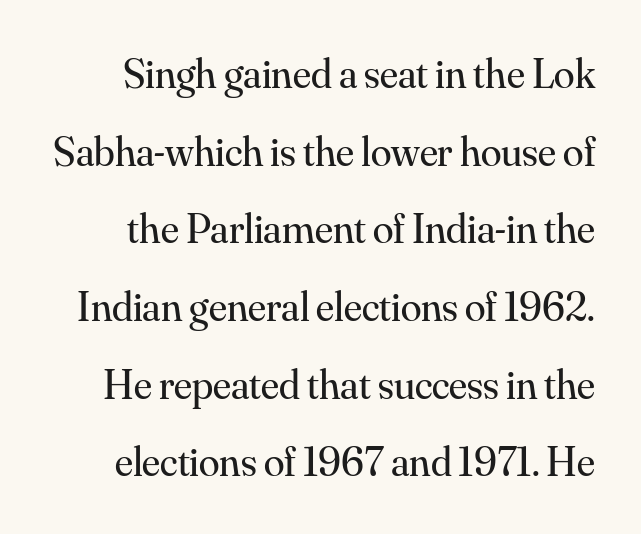
{"serif": "yes", "italic": "no", "bold": "no", "weight": "regular", "width": "normal", "stroke_contrast": "medium", "x_height": "small", "monospaced": "no", "underline": "no", "line_spacing_ratio": 1.85, "letter_spacing": "normal", "letter_spacing_em": 0.0, "glyph_px": 42}
